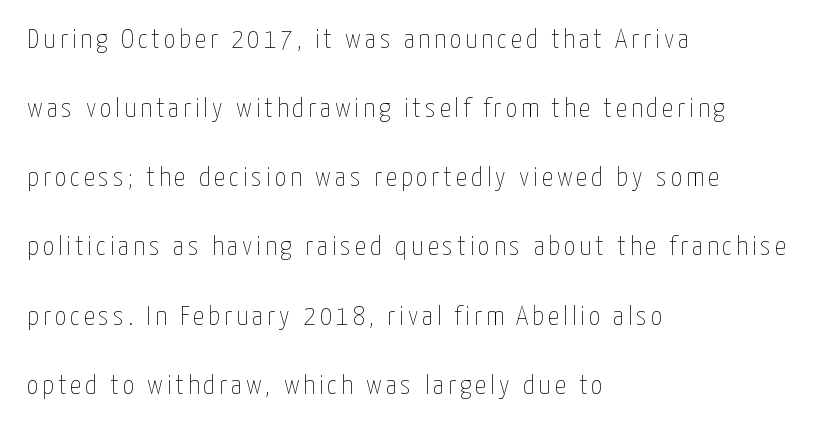
Unmarked baselines from the first word to the last. The lettering stays uniformly vertical, giving the passage a roman look. Casual observation: everything's shoved over to the left. The line-height multiplier appears high, well above default.
